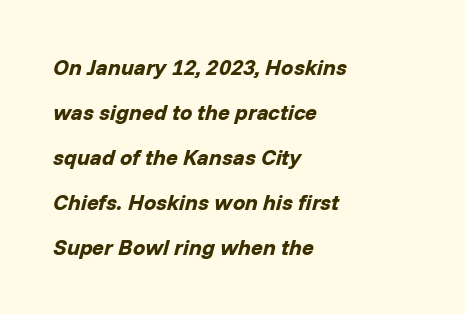
Q: Is the text bold? A: Yes.
Q: Is the text italic (slanted)? A: Yes, it leans right by about 14 degrees.
Q: Is the text underlined? A: No.
Q: How is the paragraph aligned? A: Left-aligned.
Q: Is the spacing between letters normal or unusually wide? A: Normal.
Q: Is the spacing between lines tight, normal or loose? A: Loose.
